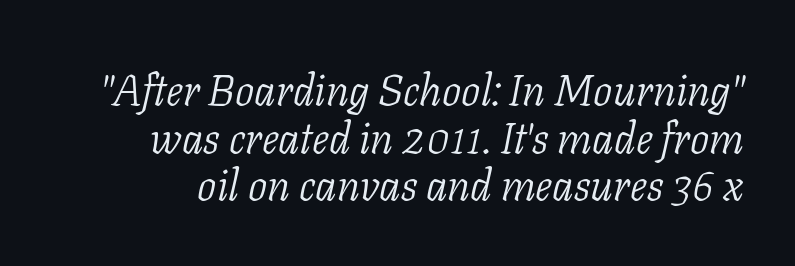
Q: Is the text bold? A: No.
Q: Is the text italic (slanted)? A: Yes, it leans right by about 11 degrees.
Q: Is the typeface a serif or a sans-serif typeface? A: Serif.
Q: Is the text underlined? A: No.
Q: Is the spacing between letters normal or unusually wide? A: Normal.
Q: Is the spacing between lines tight, normal or loose? A: Tight.
Q: Width (condensed, normal, or wide)? A: Normal.
Q: Stroke contrast? A: Low.
Q: x-height? A: Medium.
Q: Monospaced? A: No.
